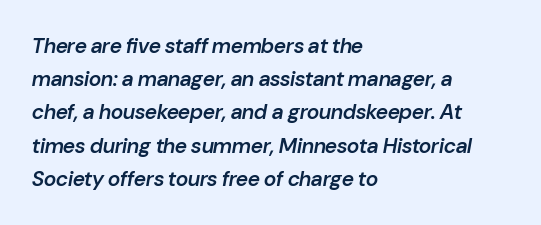
{"italic": "yes", "lean": "right", "slant_degrees": 10, "bold": "semi", "underline": "no", "align": "left", "line_spacing": "normal", "line_spacing_ratio": 1.58, "letter_spacing": "normal", "letter_spacing_em": 0.0, "glyph_px": 21}
